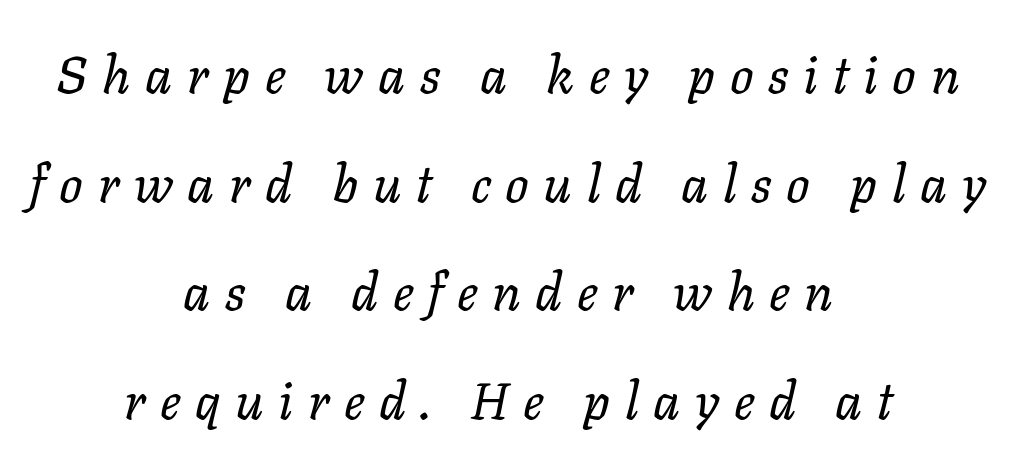
{"italic": "yes", "lean": "right", "slant_degrees": 11, "bold": "no", "weight": "regular", "width": "normal", "stroke_contrast": "low", "x_height": "medium", "monospaced": "no", "underline": "no", "align": "center", "line_spacing": "loose", "line_spacing_ratio": 2.09, "letter_spacing": "wide", "letter_spacing_em": 0.28, "glyph_px": 52}
